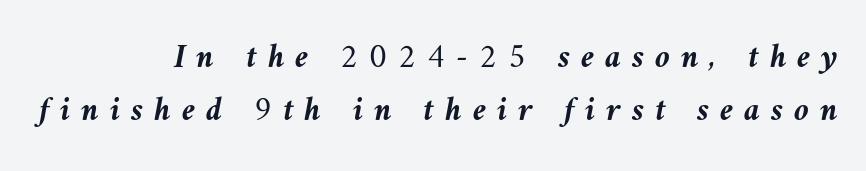
The letterforms stand isolated, each surrounded by extra space. As a designer I'd log this as weight 700, bold. This rendering features lettering with no underline. The face used here has a pronounced slope to its letters. The rendering anchors every line to the right-hand side. What's the leading like? Ordinary, nothing unusual.
